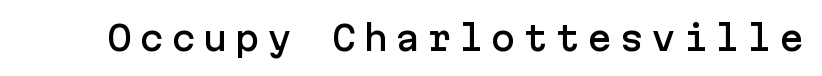
The image shows 33 px sans-serif type, upright; set unusually wide letter spacing (+0.22 em), not underlined; low stroke contrast and a medium x-height.
